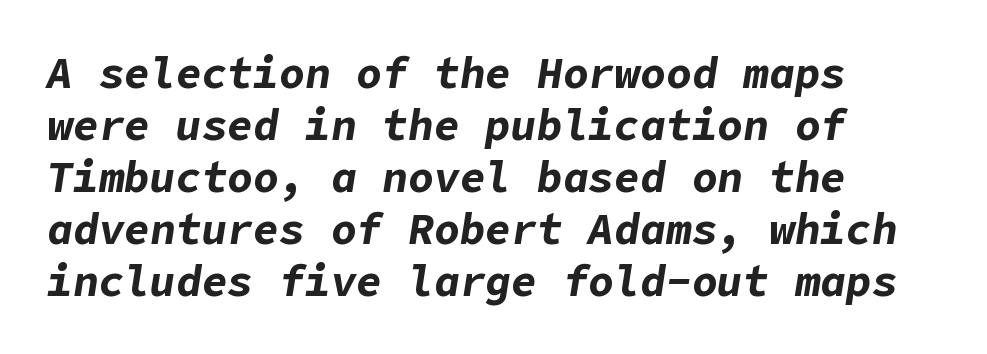
The image shows 43 px bold type, italic (leaning right); set left-aligned, line spacing 1.21x, normal letter spacing, not underlined; low stroke contrast and a medium x-height.
